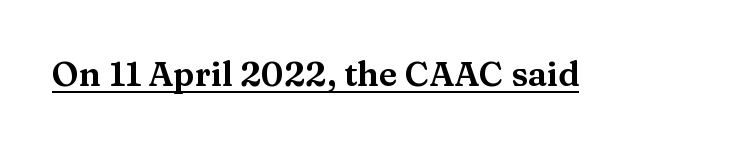
{"serif": "yes", "italic": "no", "width": "wide", "stroke_contrast": "medium", "x_height": "medium", "monospaced": "no", "underline": "yes", "letter_spacing": "normal", "letter_spacing_em": 0.0, "glyph_px": 34}
